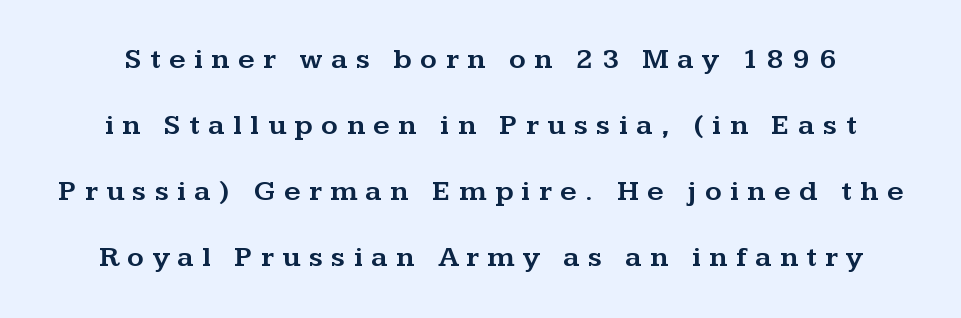
{"serif": "yes", "italic": "no", "width": "wide", "stroke_contrast": "medium", "x_height": "medium", "monospaced": "no", "underline": "no", "line_spacing": "loose", "line_spacing_ratio": 2.28, "letter_spacing": "wide", "letter_spacing_em": 0.29, "glyph_px": 29}
